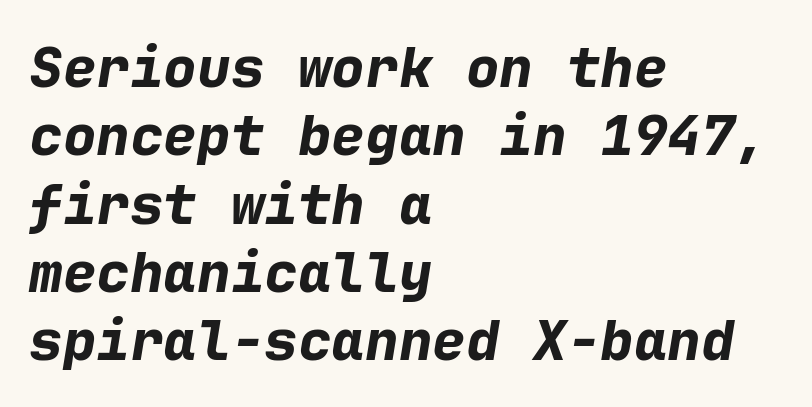
{"italic": "yes", "lean": "right", "slant_degrees": 9, "bold": "yes", "weight": "bold", "width": "normal", "stroke_contrast": "low", "x_height": "medium", "monospaced": "yes", "underline": "no", "align": "left", "line_spacing_ratio": 1.22, "letter_spacing": "normal", "letter_spacing_em": 0.0, "glyph_px": 56}
